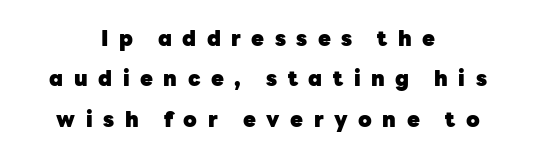
{"italic": "no", "bold": "yes", "underline": "no", "align": "center", "line_spacing": "loose", "line_spacing_ratio": 1.92, "letter_spacing": "wide", "letter_spacing_em": 0.5, "glyph_px": 21}
